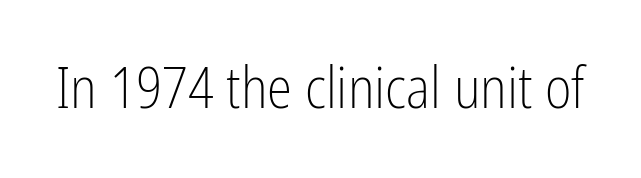
The image shows 57 px light, condensed sans-serif type, upright; set normal letter spacing, not underlined; low stroke contrast and a medium x-height.
